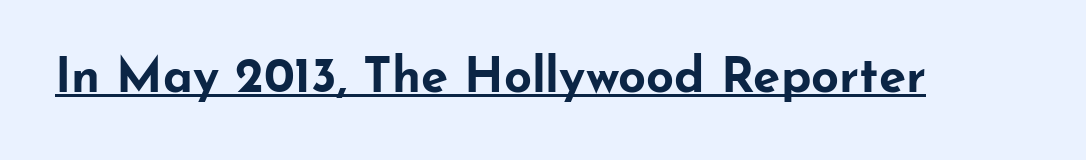
The image shows 49 px bold, wide sans-serif type, upright; set normal letter spacing, underlined; low stroke contrast and a small x-height.
